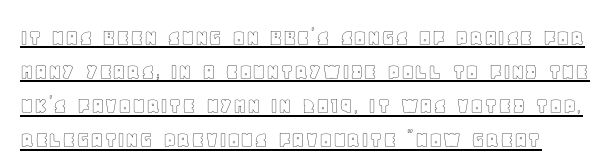
The rendering uses the underline text-decoration. If you drew a line through each stem, it would be perfectly vertical. Is there much room between lines? A standard amount, neither cramped nor airy. Glyph-to-glyph distance matches everyday printed text.
